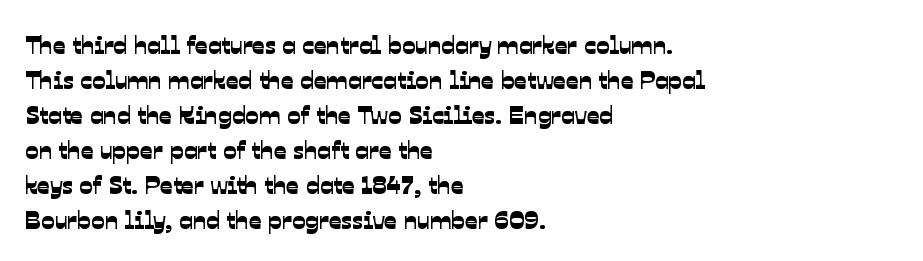
{"underline": "no", "align": "left", "line_spacing": "normal", "line_spacing_ratio": 1.4, "letter_spacing": "normal", "letter_spacing_em": 0.0, "glyph_px": 25}
